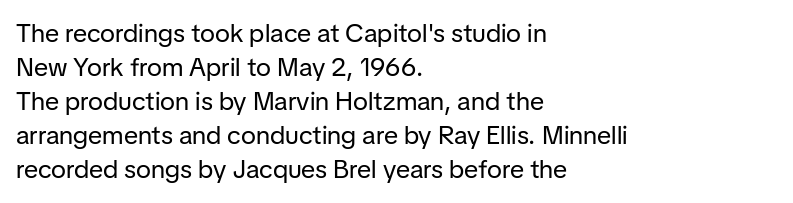
Descenders are the only things crossing below the line. All the whitespace from short lines collects on the right. Characters remain perfectly vertical along every line. The letters sit at their default tracking, neither squeezed nor spread.
